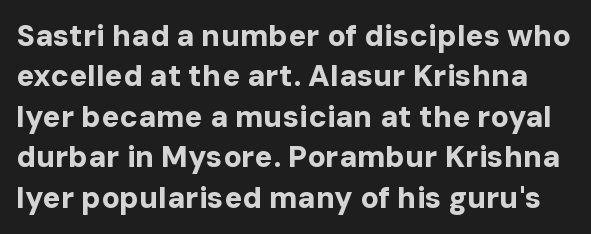
Regarding serifs, this sample does without them. When letters stand straight like this, we call the style roman or upright. Regarding leading, the lines here are spaced in the standard way. Each letter keeps its own natural width here, so spacing adapts to shape.
